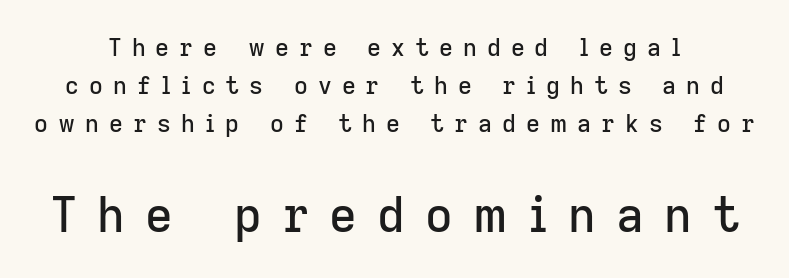
{"serif": "no", "italic": "no", "width": "normal", "stroke_contrast": "low", "x_height": "medium", "monospaced": "no", "underline": "no", "line_spacing": "normal", "line_spacing_ratio": 1.59, "letter_spacing": "wide", "letter_spacing_em": 0.42, "larger_block": "second", "size_ratio": 2.0, "glyph_px": 48}
